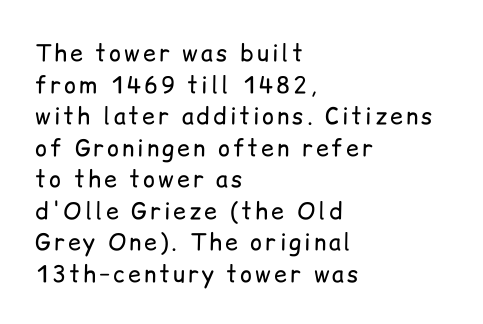
Descender tails drop into unmarked territory. These lines sit exactly where default settings would place them. These lines were composed using upright roman letters. In CSS terms this would be text-align: left. Bold? No — there's no thickening of the strokes.
